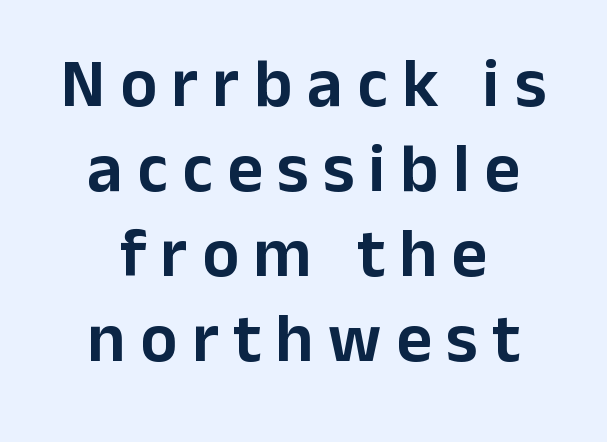
Q: Is the text italic (slanted)? A: No, it is upright.
Q: Is the typeface a serif or a sans-serif typeface? A: Sans-serif.
Q: Is the text underlined? A: No.
Q: How is the paragraph aligned? A: Centered.
Q: Is the spacing between letters normal or unusually wide? A: Unusually wide.
Q: Width (condensed, normal, or wide)? A: Normal.
Q: Stroke contrast? A: Low.
Q: x-height? A: Medium.
Q: Monospaced? A: No.
